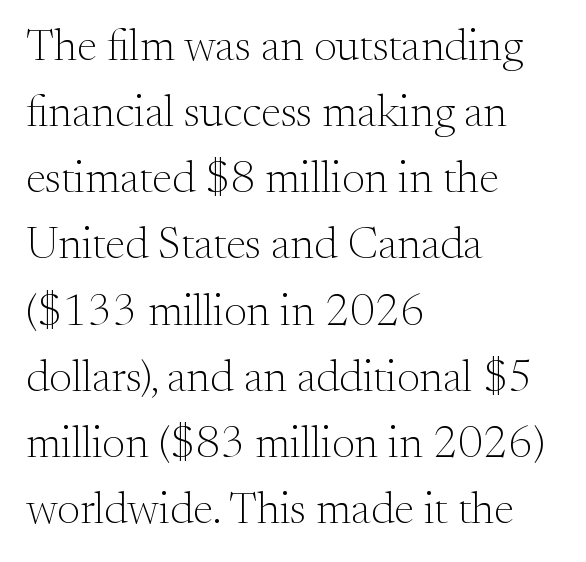
Q: Is the text bold? A: No.
Q: Is the text italic (slanted)? A: No, it is upright.
Q: Is the typeface a serif or a sans-serif typeface? A: Serif.
Q: Is the text underlined? A: No.
Q: How is the paragraph aligned? A: Left-aligned.
Q: Is the spacing between letters normal or unusually wide? A: Normal.
Q: Is the spacing between lines tight, normal or loose? A: Normal.
Q: Width (condensed, normal, or wide)? A: Normal.
Q: Stroke contrast? A: Medium.
Q: x-height? A: Small.
Q: Monospaced? A: No.
